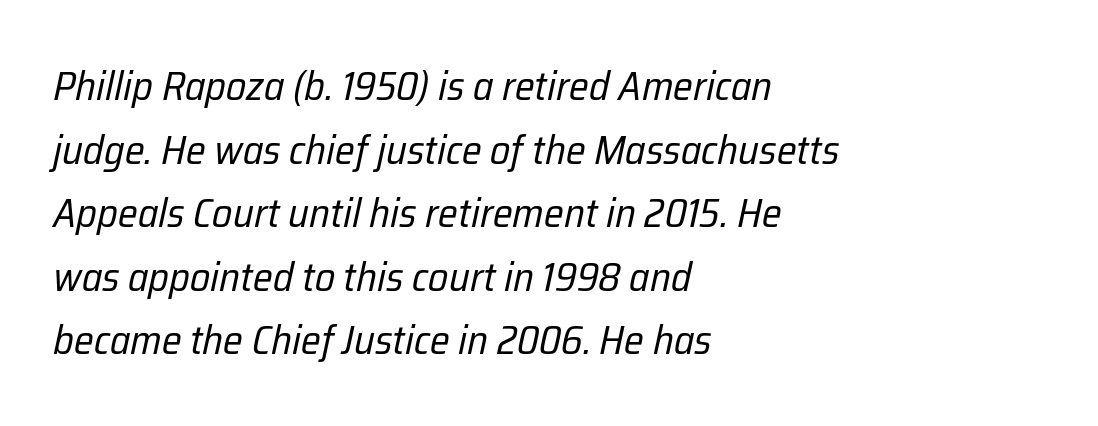
Q: Is the text bold? A: No.
Q: Is the text italic (slanted)? A: Yes, it leans right by about 12 degrees.
Q: Is the text underlined? A: No.
Q: How is the paragraph aligned? A: Left-aligned.
Q: Is the spacing between letters normal or unusually wide? A: Normal.
Q: Is the spacing between lines tight, normal or loose? A: Normal.
Q: Width (condensed, normal, or wide)? A: Condensed.
Q: Stroke contrast? A: Low.
Q: x-height? A: Medium.
Q: Monospaced? A: No.
